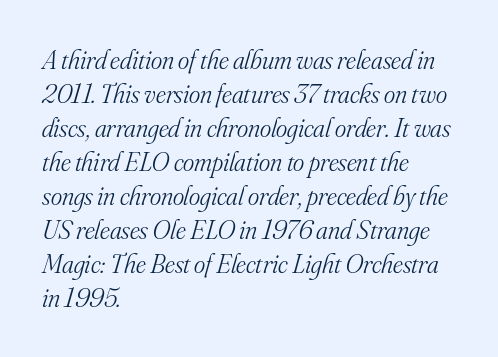
Q: Is the text bold? A: No.
Q: Is the text italic (slanted)? A: Yes, it leans right by about 16 degrees.
Q: Is the text underlined? A: No.
Q: How is the paragraph aligned? A: Left-aligned.
Q: Is the spacing between letters normal or unusually wide? A: Normal.
Q: Is the spacing between lines tight, normal or loose? A: Normal.
